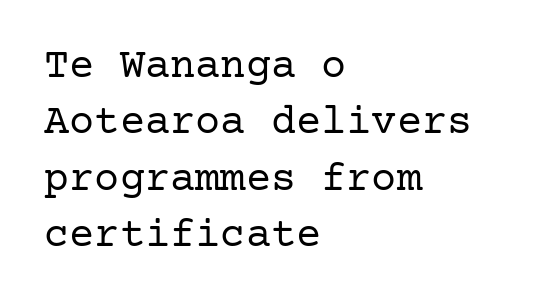
Heft: none added — not bold. Nobody touched the tracking dial on this one. Where is the straight margin? On the left. The axis of the letterforms is exactly vertical.
